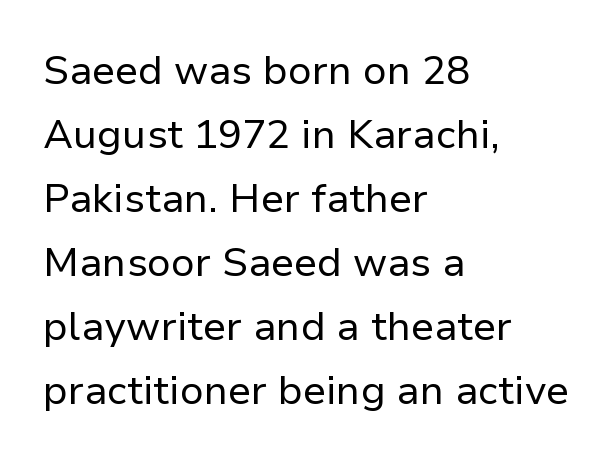
Q: Is the text bold? A: No.
Q: Is the text italic (slanted)? A: No, it is upright.
Q: Is the typeface a serif or a sans-serif typeface? A: Sans-serif.
Q: Is the text underlined? A: No.
Q: How is the paragraph aligned? A: Left-aligned.
Q: Is the spacing between letters normal or unusually wide? A: Normal.
Q: Is the spacing between lines tight, normal or loose? A: Normal.
Q: Width (condensed, normal, or wide)? A: Normal.
Q: Stroke contrast? A: Low.
Q: x-height? A: Medium.
Q: Monospaced? A: No.
